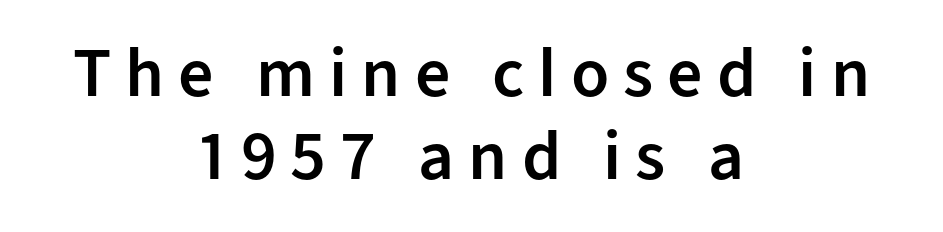
The image shows 70 px semibold sans-serif type, upright; set centered, line spacing 1.19x, unusually wide letter spacing (+0.2 em), not underlined; low stroke contrast and a medium x-height.
